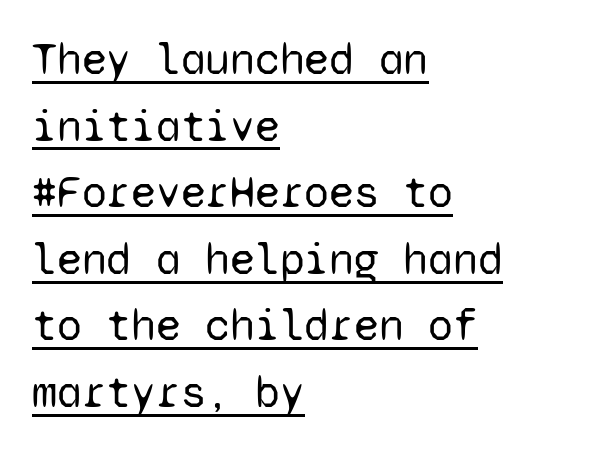
Left-aligned paragraph, ragged on the right. Grotesque or geometric, the face here clearly has no serifs. Posture: straight, roman, zero tilt. A light-to-regular cut is what we see here. Here the designer chose a console-style face with uniform glyph widths. This rendering leaves character spacing at its baseline value.
